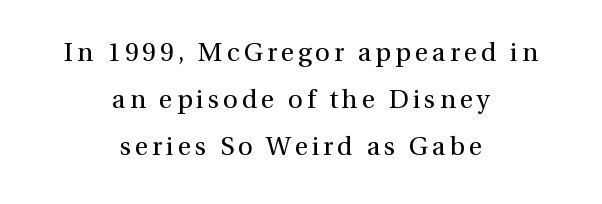
Plain, unruled lines of type. The weight tops out at a normal text grade. Style check: upright. Layout note: lines centered.
